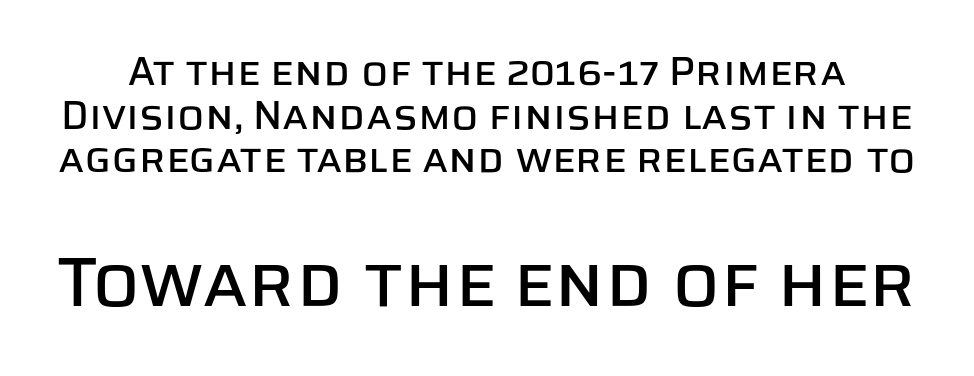
Q: Is the text italic (slanted)? A: No, it is upright.
Q: Is the typeface a serif or a sans-serif typeface? A: Sans-serif.
Q: Is the text underlined? A: No.
Q: Is the spacing between letters normal or unusually wide? A: Normal.
Q: Is the spacing between lines tight, normal or loose? A: Tight.
Q: Which block of text is set in a larger size, the first (top) or the second (bottom)? A: The second (bottom) one.
Q: Width (condensed, normal, or wide)? A: Normal.
Q: Stroke contrast? A: Low.
Q: x-height? A: Large.
Q: Monospaced? A: No.
